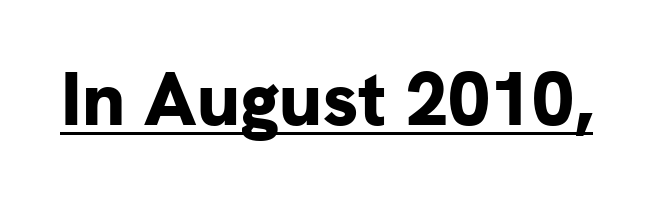
Descenders here cross a horizontal rule under the line. Character widths vary here, with narrow letters taking less room than wide ones. Each letter's strokes conclude bluntly, with no projecting serifs. Italic: no, the glyphs are upright roman. Pretty heavy lettering here — definitely bold.
